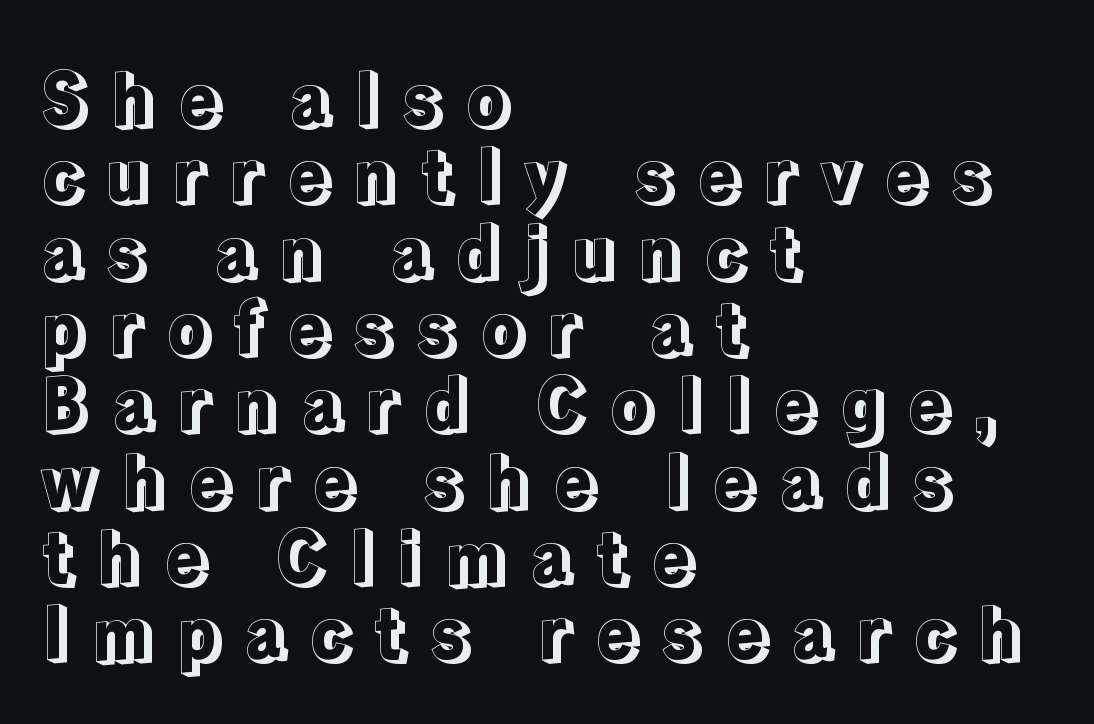
Q: Is the text italic (slanted)? A: No, it is upright.
Q: Is the text underlined? A: No.
Q: How is the paragraph aligned? A: Left-aligned.
Q: Is the spacing between letters normal or unusually wide? A: Unusually wide.
Q: Is the spacing between lines tight, normal or loose? A: Tight.
Q: Width (condensed, normal, or wide)? A: Normal.
Q: x-height? A: Medium.
Q: Monospaced? A: No.
